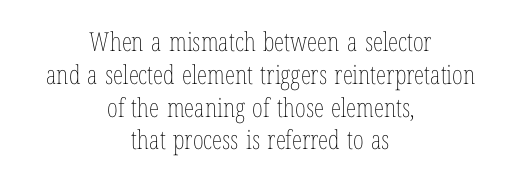
Q: Is the text bold? A: No.
Q: Is the text italic (slanted)? A: No, it is upright.
Q: Is the text underlined? A: No.
Q: How is the paragraph aligned? A: Centered.
Q: Is the spacing between letters normal or unusually wide? A: Normal.
Q: Is the spacing between lines tight, normal or loose? A: Normal.
